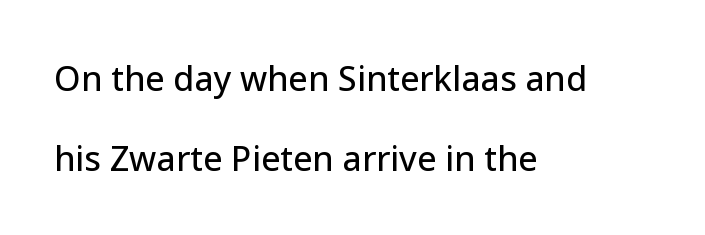
{"serif": "no", "italic": "no", "width": "normal", "stroke_contrast": "low", "x_height": "medium", "monospaced": "no", "underline": "no", "align": "left", "line_spacing": "loose", "line_spacing_ratio": 2.35, "letter_spacing": "normal", "letter_spacing_em": 0.0, "glyph_px": 34}
